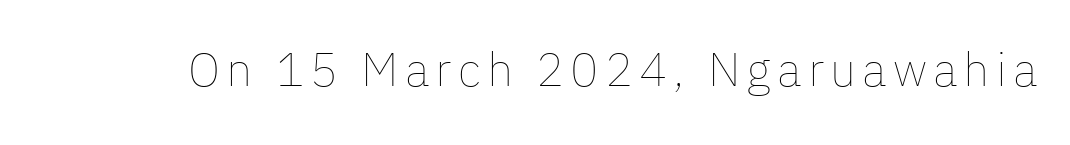
{"italic": "no", "bold": "no", "weight": "thin", "width": "normal", "stroke_contrast": "low", "x_height": "medium", "monospaced": "no", "underline": "no", "glyph_px": 47}
